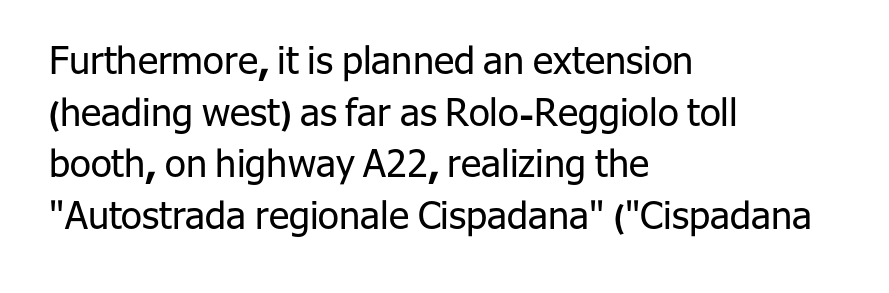
Do the characters align in a grid? No, the font is proportional. Letters rest on an invisible, unmarked baseline. The setting favours the left margin, as ordinary paragraphs usually do. Baseline-to-baseline distance is the conventional proportion of letter height.
